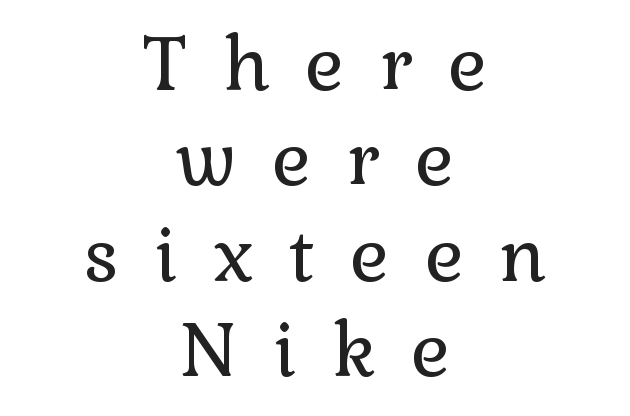
Notice how the passage keeps no hard edge, just a central spine. Observe the serifs anchoring each vertical stroke in this sample. This is roman type, the default non-slanted kind. The font sits on the lighter half of the weight spectrum, regular included. In terms of leading, this rendering sits right in the middle.
